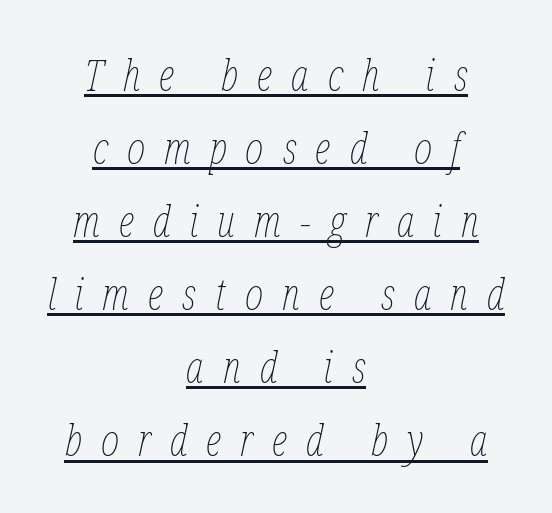
{"italic": "yes", "lean": "right", "slant_degrees": 12, "bold": "no", "weight": "thin", "width": "condensed", "stroke_contrast": "low", "x_height": "medium", "monospaced": "no", "underline": "yes", "align": "center", "line_spacing": "normal", "line_spacing_ratio": 1.66, "letter_spacing": "wide", "letter_spacing_em": 0.43, "glyph_px": 44}
